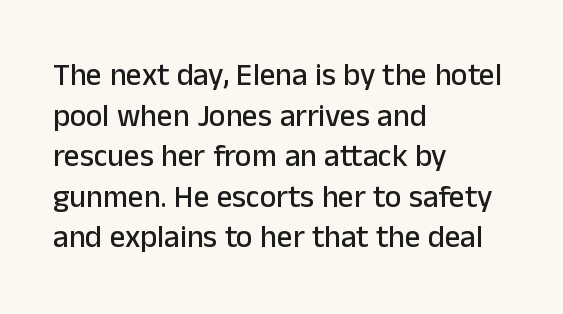
The image shows 31 px sans-serif type, upright; set left-aligned, normal line spacing (1.31x), normal letter spacing, not underlined; low stroke contrast and a medium x-height.
